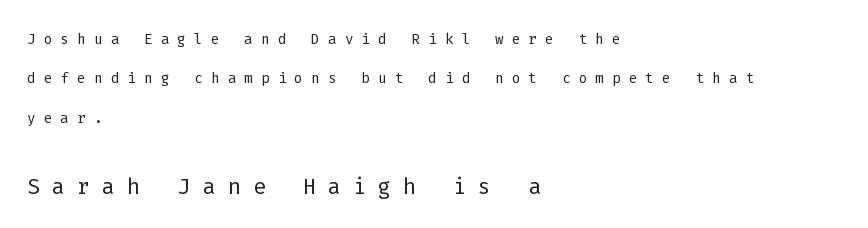
{"serif": "no", "italic": "no", "bold": "no", "weight": "light", "width": "normal", "stroke_contrast": "low", "x_height": "medium", "monospaced": "yes", "underline": "no", "align": "left", "line_spacing": "loose", "line_spacing_ratio": 1.97, "letter_spacing": "wide", "letter_spacing_em": 0.41, "larger_block": "second", "size_ratio": 1.5, "glyph_px": 30}
